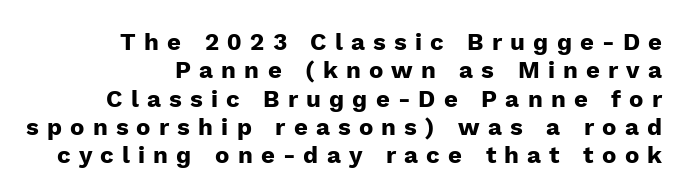
{"italic": "no", "bold": "yes", "underline": "no", "align": "right", "line_spacing_ratio": 1.18, "letter_spacing": "wide", "letter_spacing_em": 0.34, "glyph_px": 24}
